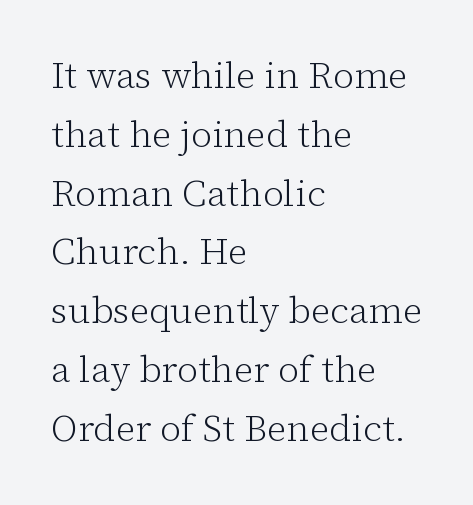
The image shows 37 px light serif type, upright; set left-aligned, normal line spacing (1.59x), normal letter spacing, not underlined; low stroke contrast and a medium x-height.
